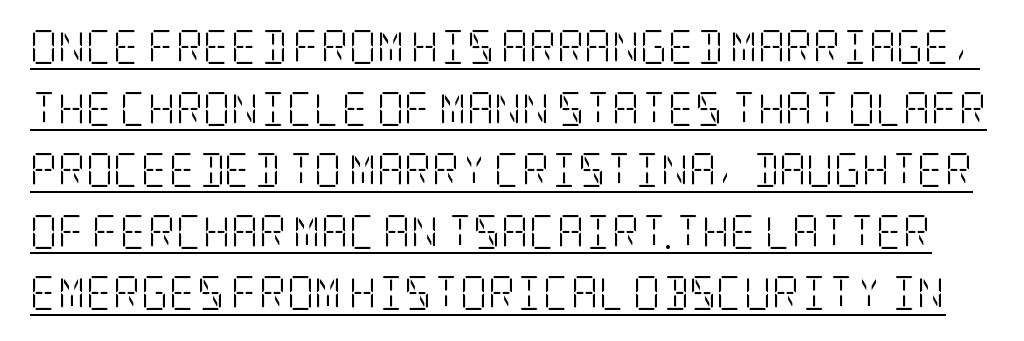
Q: Is the text bold? A: No.
Q: Is the text italic (slanted)? A: No, it is upright.
Q: Is the typeface a serif or a sans-serif typeface? A: Serif.
Q: Is the text underlined? A: Yes.
Q: Is the spacing between letters normal or unusually wide? A: Normal.
Q: Width (condensed, normal, or wide)? A: Condensed.
Q: Stroke contrast? A: Low.
Q: x-height? A: Large.
